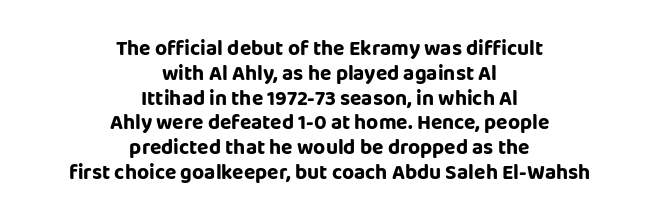
Honestly, the letter spacing is just normal — you wouldn't notice it. This is roman type, the default non-slanted kind. If you folded the block vertically in half, each line would mirror itself in length. Underline: absent. Plenty of ink on the page — the face is bold.
